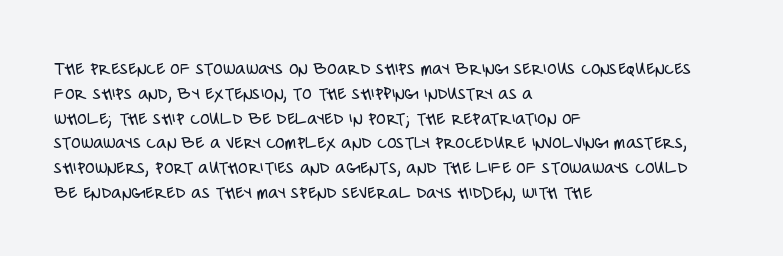
The image shows 20 px text type, upright; set left-aligned, line spacing 1.24x, normal letter spacing, not underlined.
